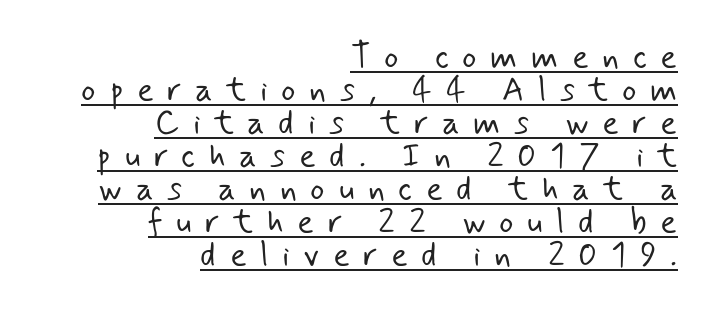
The image shows 34 px light sans-serif type; set right-aligned, tight line spacing (0.97x), unusually wide letter spacing (+0.4 em), underlined; low stroke contrast and a small x-height.
